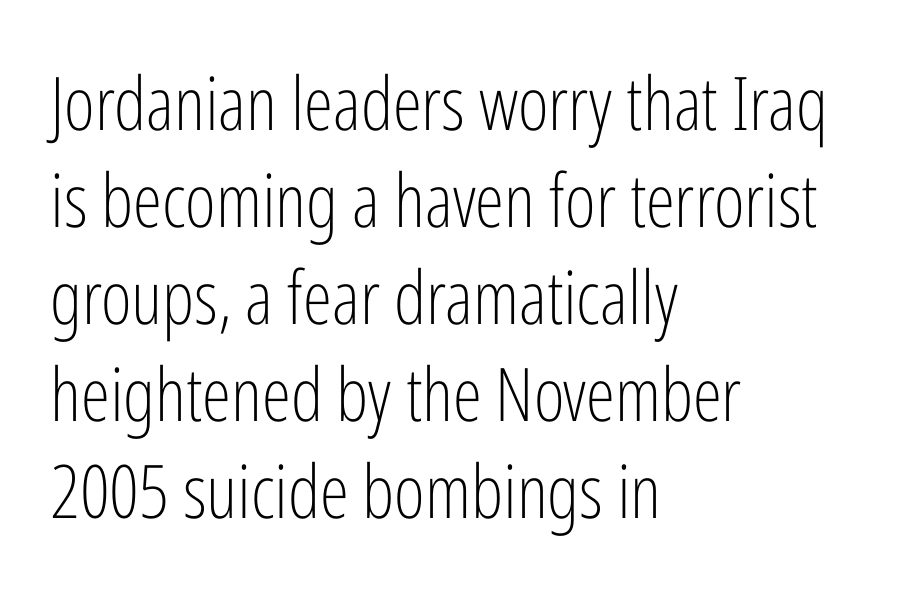
This reads as an unemphasized weight, regular at the heaviest. The axis of the letterforms is exactly vertical. Observe the ordinary spacing: letters are neighbours, not strangers. This sample keeps an unexceptional amount of space between lines.
